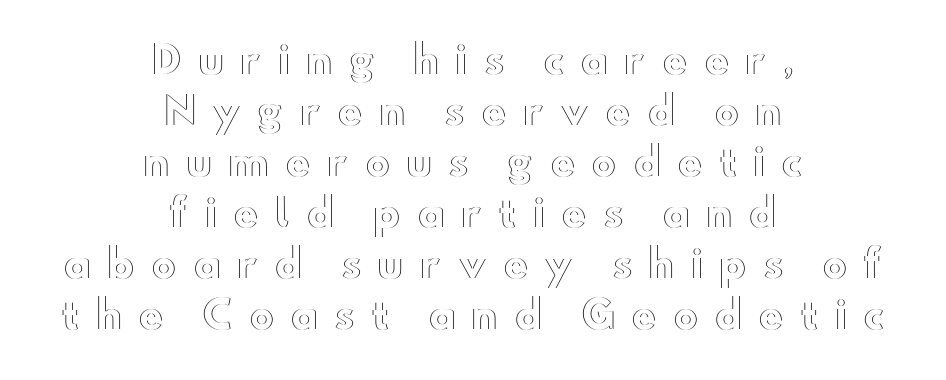
Q: Is the text italic (slanted)? A: No, it is upright.
Q: Is the text underlined? A: No.
Q: How is the paragraph aligned? A: Centered.
Q: Is the spacing between letters normal or unusually wide? A: Unusually wide.
Q: Is the spacing between lines tight, normal or loose? A: Normal.
Q: Width (condensed, normal, or wide)? A: Wide.
Q: x-height? A: Small.
Q: Monospaced? A: No.
